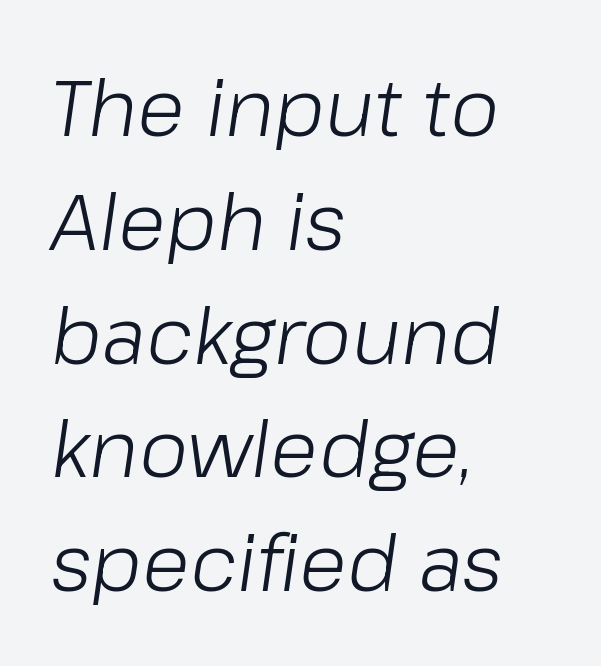
{"italic": "yes", "lean": "right", "slant_degrees": 8, "bold": "no", "weight": "light", "width": "normal", "stroke_contrast": "low", "x_height": "medium", "monospaced": "no", "underline": "no", "align": "left", "line_spacing": "normal", "line_spacing_ratio": 1.44, "letter_spacing": "normal", "letter_spacing_em": 0.0, "glyph_px": 79}
